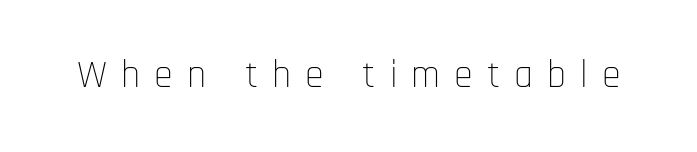
{"serif": "no", "italic": "no", "bold": "no", "weight": "thin", "width": "condensed", "stroke_contrast": "low", "x_height": "large", "monospaced": "no", "underline": "no", "letter_spacing": "wide", "letter_spacing_em": 0.37, "glyph_px": 38}
